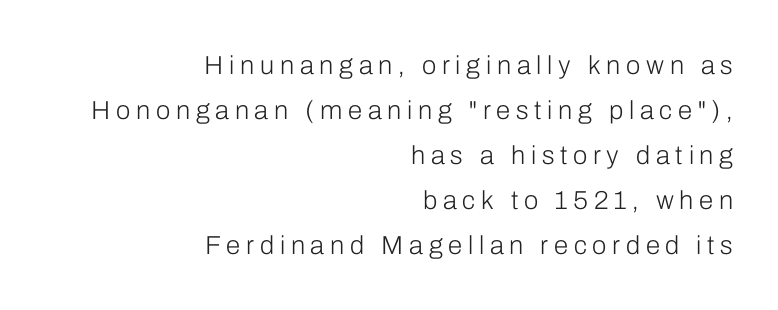
Posture: upright roman. Descender tails drop into unmarked territory. Horizontal alignment here is rightward, an uncommon choice for prose. Summary of weight: not heavy and not bold. What stands out about the letter spacing? Its width — letters are far apart.
